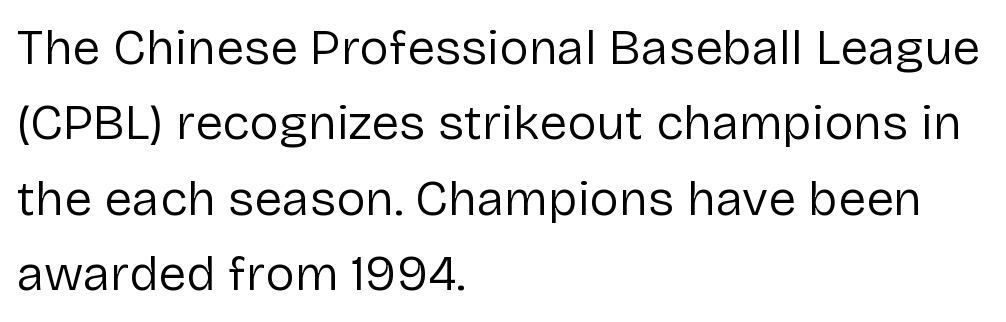
The type family on display is of the sans-serif kind. Quick note: underline off. Here the designer chose a conventional face with non-uniform glyph widths. Weight: not bold — regular or lighter. A typesetter would call this leading conventional body-copy spacing. A student would call this left alignment; a typographer would say flush left, rag right.
